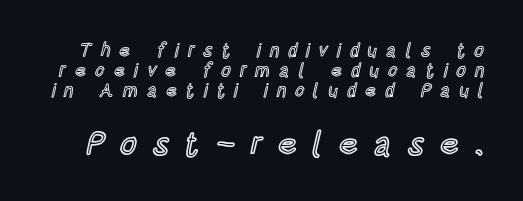
{"width": "condensed", "x_height": "large", "monospaced": "no", "underline": "no", "line_spacing": "tight", "line_spacing_ratio": 1.06, "letter_spacing": "wide", "letter_spacing_em": 0.47, "larger_block": "second", "size_ratio": 1.74, "glyph_px": 33}
